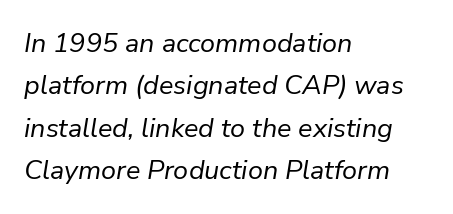
Regular leading. These glyphs show unthickened strokes, regular width or finer. Every character sits at an angle, as italics do. Each word holds together tightly as a unit, with standard inter-letter gaps.
